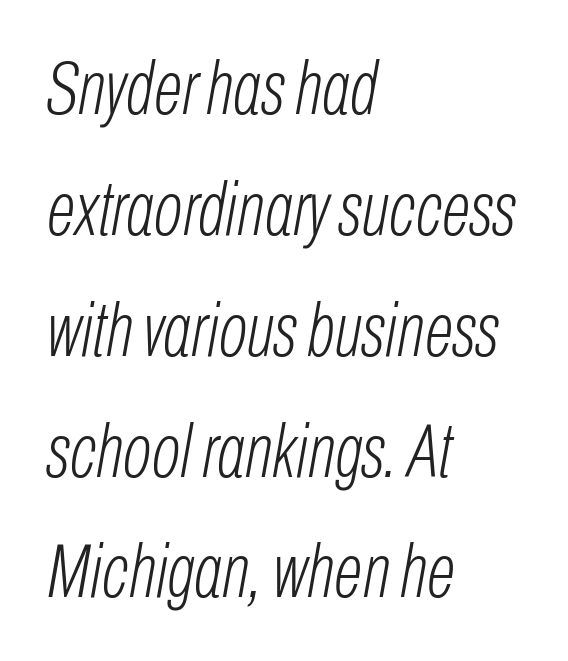
Q: Is the text bold? A: No.
Q: Is the text italic (slanted)? A: Yes, it leans right by about 10 degrees.
Q: Is the text underlined? A: No.
Q: How is the paragraph aligned? A: Left-aligned.
Q: Is the spacing between letters normal or unusually wide? A: Normal.
Q: Is the spacing between lines tight, normal or loose? A: Normal.
Q: Width (condensed, normal, or wide)? A: Condensed.
Q: Stroke contrast? A: Low.
Q: x-height? A: Medium.
Q: Monospaced? A: No.
